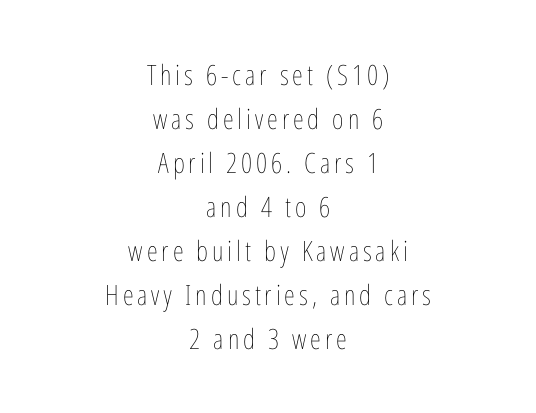
The strokes carry an ordinary text weight at most. This sample has the flowing, uneven cadence of proportional lettering. Reading down the block, each line starts at a different indent, mirrored at its end. This rendering features lettering with no underline.
